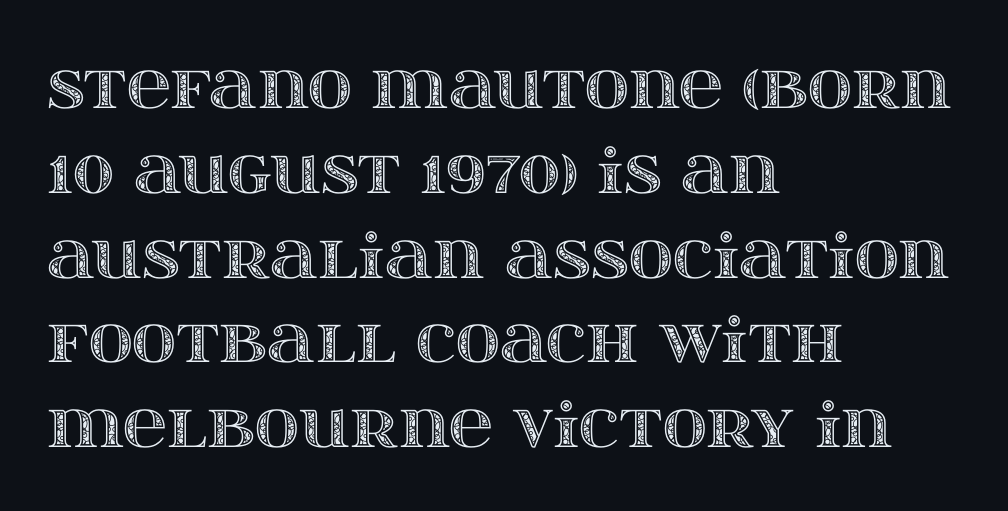
{"italic": "no", "width": "wide", "x_height": "large", "monospaced": "no", "underline": "no", "align": "left", "line_spacing": "normal", "line_spacing_ratio": 1.39, "letter_spacing": "normal", "letter_spacing_em": 0.0, "glyph_px": 61}
